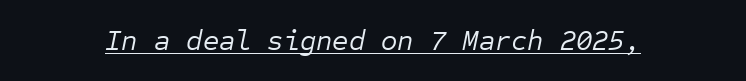
Q: Is the text bold? A: No.
Q: Is the text italic (slanted)? A: Yes, it leans right by about 12 degrees.
Q: Is the text underlined? A: Yes.
Q: Is the spacing between letters normal or unusually wide? A: Normal.
Q: Width (condensed, normal, or wide)? A: Normal.
Q: Stroke contrast? A: Low.
Q: x-height? A: Medium.
Q: Monospaced? A: Yes.
